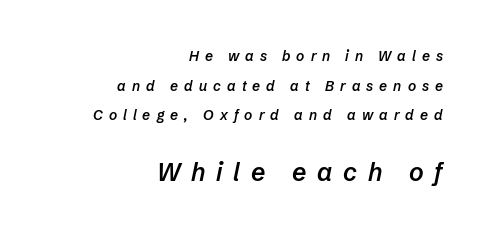
Q: Is the text bold? A: Semi-bold.
Q: Is the text italic (slanted)? A: Yes, it leans right by about 12 degrees.
Q: Is the text underlined? A: No.
Q: How is the paragraph aligned? A: Right-aligned.
Q: Is the spacing between letters normal or unusually wide? A: Unusually wide.
Q: Is the spacing between lines tight, normal or loose? A: Loose.
Q: Which block of text is set in a larger size, the first (top) or the second (bottom)? A: The second (bottom) one.
